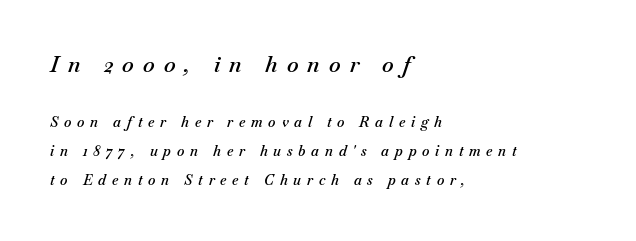
Emphasis by weight is partial: semibold. The typesetter chose a ragged-right arrangement here. In terms of posture, this sample is oblique. Short note: letters widely spaced. Compare the two chunks: the upper has the greater cap height.
